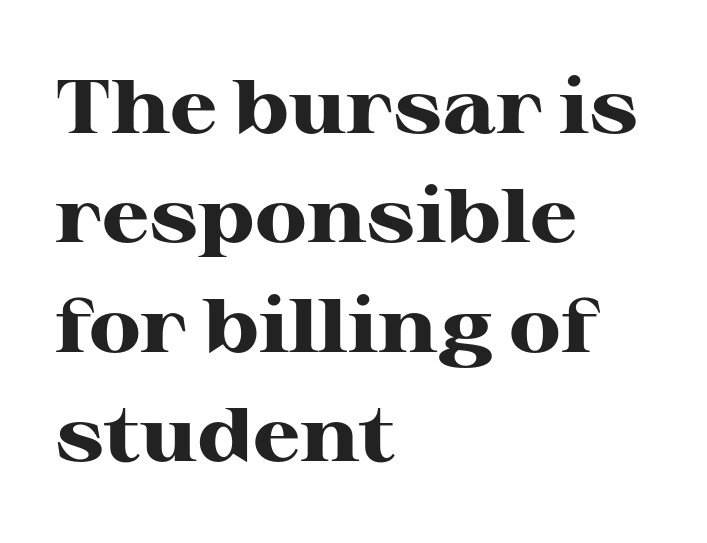
The image shows 76 px heavy, wide serif type, upright; set left-aligned, normal line spacing (1.44x), normal letter spacing, not underlined; high stroke contrast and a medium x-height.
